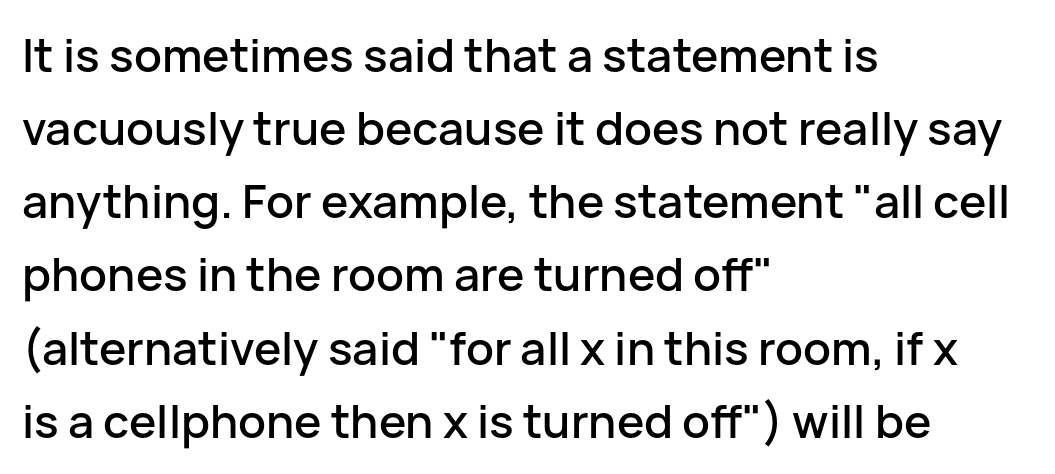
Q: Is the text italic (slanted)? A: No, it is upright.
Q: Is the typeface a serif or a sans-serif typeface? A: Sans-serif.
Q: Is the text underlined? A: No.
Q: How is the paragraph aligned? A: Left-aligned.
Q: Is the spacing between letters normal or unusually wide? A: Normal.
Q: Is the spacing between lines tight, normal or loose? A: Normal.
Q: Width (condensed, normal, or wide)? A: Normal.
Q: Stroke contrast? A: Low.
Q: x-height? A: Medium.
Q: Monospaced? A: No.
